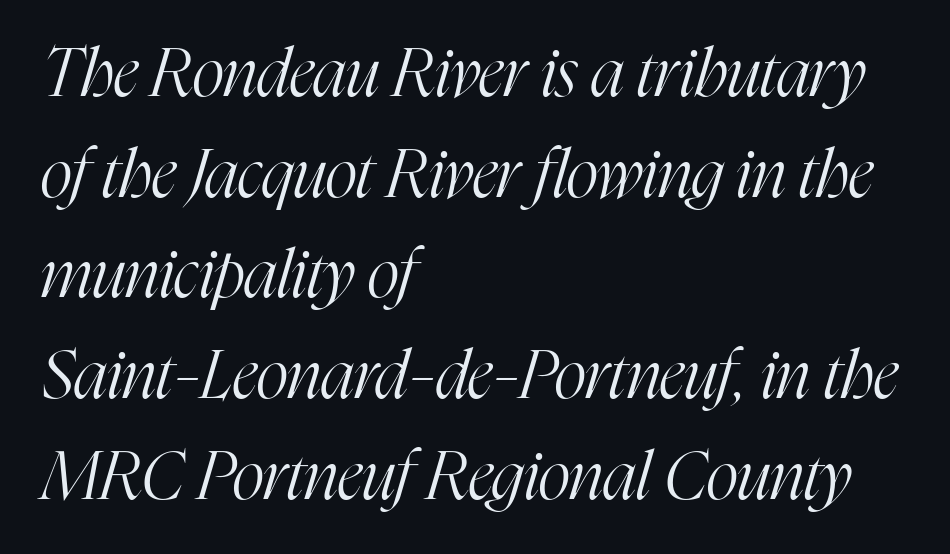
{"serif": "yes", "italic": "yes", "lean": "right", "slant_degrees": 16, "bold": "no", "weight": "light", "width": "condensed", "stroke_contrast": "high", "x_height": "medium", "monospaced": "no", "underline": "no", "align": "left", "line_spacing": "normal", "line_spacing_ratio": 1.48, "letter_spacing": "normal", "letter_spacing_em": 0.0, "glyph_px": 68}
